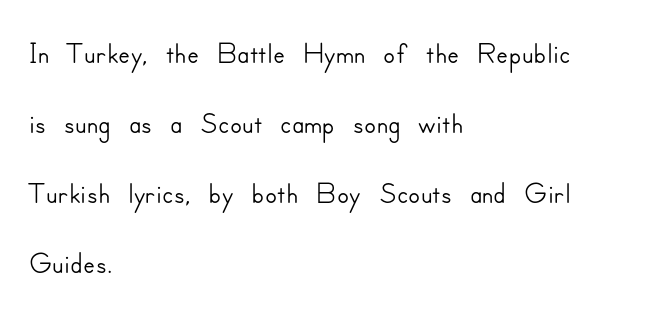
Q: Is the text italic (slanted)? A: No, it is upright.
Q: Is the typeface a serif or a sans-serif typeface? A: Sans-serif.
Q: Is the text underlined? A: No.
Q: How is the paragraph aligned? A: Left-aligned.
Q: Is the spacing between letters normal or unusually wide? A: Normal.
Q: Is the spacing between lines tight, normal or loose? A: Normal.
Q: Width (condensed, normal, or wide)? A: Normal.
Q: Stroke contrast? A: Low.
Q: x-height? A: Small.
Q: Monospaced? A: No.
